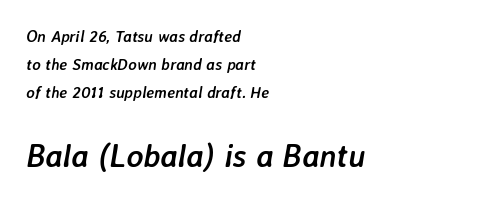
The image shows 32 px semibold type, italic (leaning right); set left-aligned, line spacing 1.74x, normal letter spacing, not underlined; the second (bottom) block is 2.0x larger; low stroke contrast and a medium x-height.
